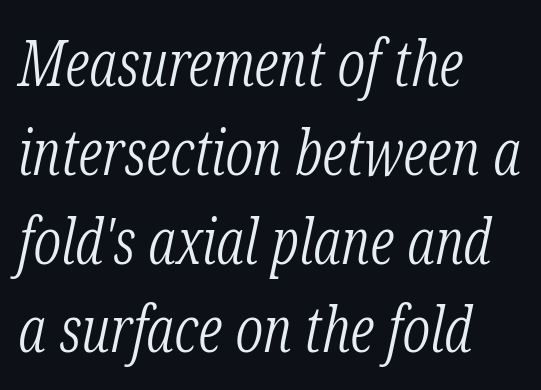
The image shows 63 px light, condensed serif type, italic (leaning right); set left-aligned, normal line spacing (1.41x), normal letter spacing, not underlined; low stroke contrast and a medium x-height.
